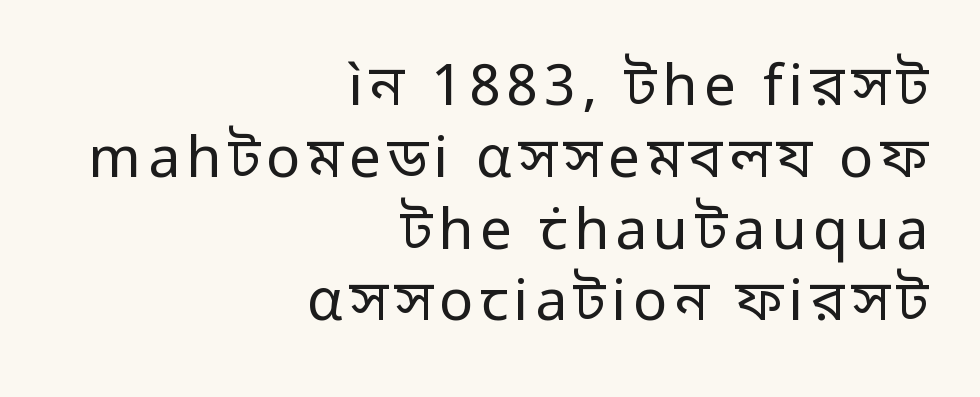
Q: Is the text bold? A: No.
Q: Is the text italic (slanted)? A: No, it is upright.
Q: Is the typeface a serif or a sans-serif typeface? A: Sans-serif.
Q: Is the text underlined? A: No.
Q: How is the paragraph aligned? A: Right-aligned.
Q: Is the spacing between lines tight, normal or loose? A: Normal.
Q: Width (condensed, normal, or wide)? A: Normal.
Q: Stroke contrast? A: Low.
Q: x-height? A: Medium.
Q: Monospaced? A: No.
